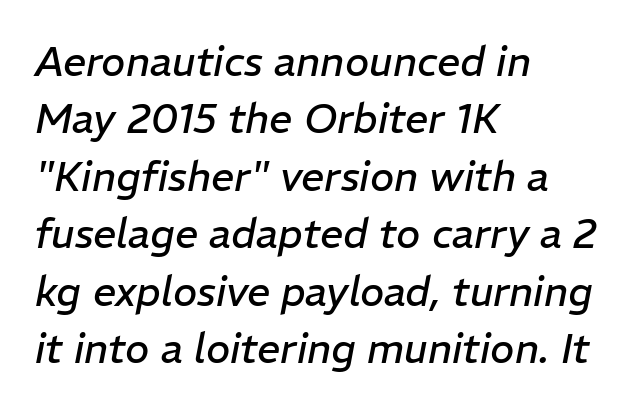
The vertical gap from one line to the next is medium. The horizontal fit of the characters is conventional and even. The specimen omits any rule beneath the text block's lines. The passage shown leans; its letterforms are oblique.
